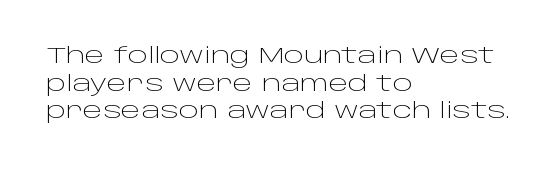
Q: Is the text bold? A: No.
Q: Is the text italic (slanted)? A: No, it is upright.
Q: Is the text underlined? A: No.
Q: How is the paragraph aligned? A: Left-aligned.
Q: Is the spacing between letters normal or unusually wide? A: Normal.
Q: Is the spacing between lines tight, normal or loose? A: Normal.
